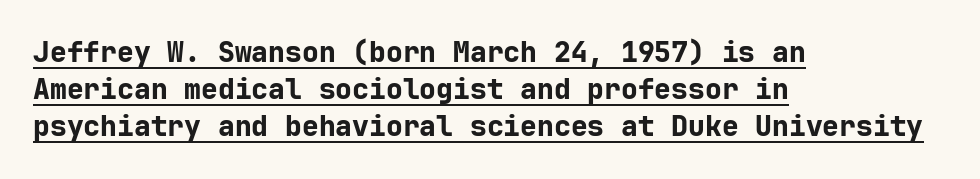
Q: Is the text bold? A: Yes.
Q: Is the text italic (slanted)? A: No, it is upright.
Q: Is the typeface a serif or a sans-serif typeface? A: Sans-serif.
Q: Is the text underlined? A: Yes.
Q: How is the paragraph aligned? A: Left-aligned.
Q: Is the spacing between letters normal or unusually wide? A: Normal.
Q: Is the spacing between lines tight, normal or loose? A: Normal.
Q: Width (condensed, normal, or wide)? A: Normal.
Q: Stroke contrast? A: Low.
Q: x-height? A: Medium.
